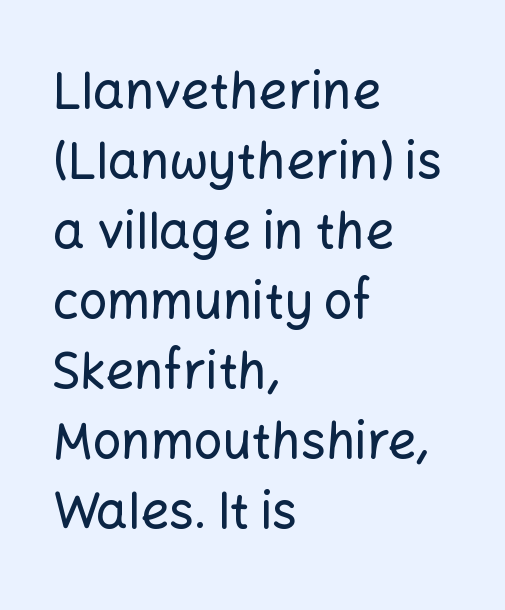
The text was rendered using a sans face with plain stroke endings. The tracking reads as untouched default to a designer's eye. Rows of type keep a routine distance in the vertical direction. A roman cut, with each character standing at attention. Here the designer chose a conventional face with non-uniform glyph widths.
